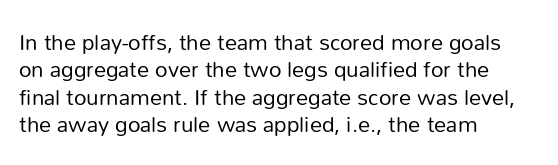
Q: Is the text bold? A: No.
Q: Is the text italic (slanted)? A: No, it is upright.
Q: Is the text underlined? A: No.
Q: How is the paragraph aligned? A: Left-aligned.
Q: Is the spacing between letters normal or unusually wide? A: Normal.
